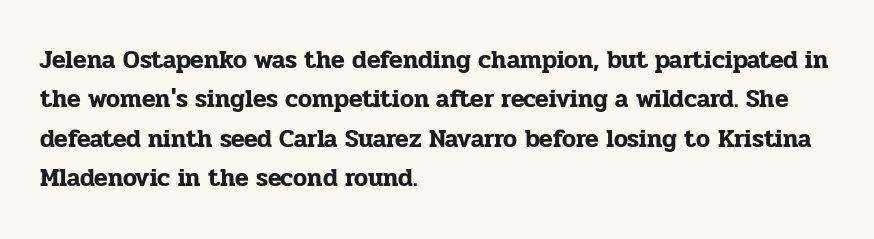
The image shows 25 px text type, upright; set left-aligned, normal line spacing (1.58x), normal letter spacing, not underlined.
